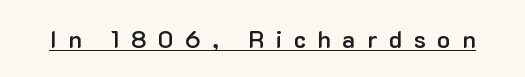
{"italic": "no", "bold": "semi", "underline": "yes", "letter_spacing": "wide", "letter_spacing_em": 0.48, "glyph_px": 24}
